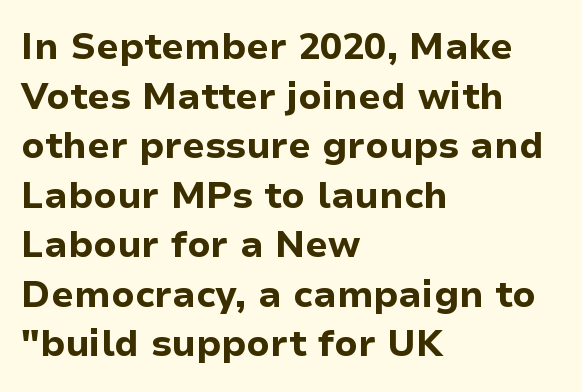
A normal amount of white space separates one row of letters from the next. The strip under each line holds only bare page. The lettering stays uniformly vertical, giving the passage a roman look. A typesetter would call this zero additional tracking. A typesetter would call this proportional, since set widths differ per character.
